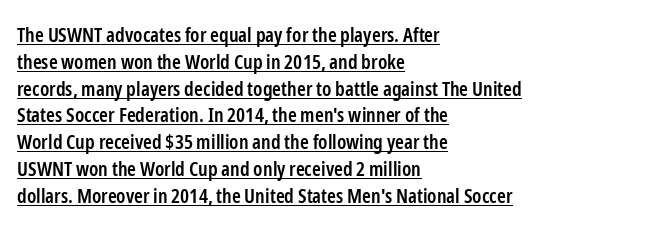
Nothing unusual about the tracking: characters are spaced as the font intends. Casual observation: everything's shoved over to the left. Has an underline been added? It has. Tall strokes in this sample are plumb rather than angled. The passage shown is semibold, sitting just below true bold.
